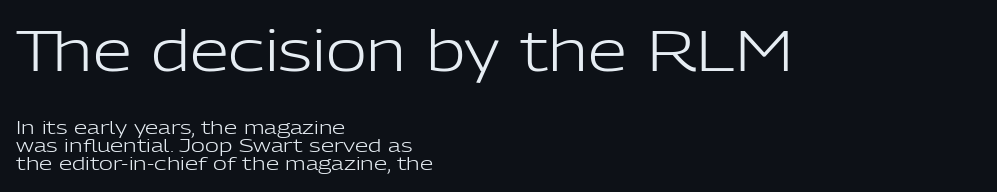
No chunkiness to these letters — they're not bold. Honestly, the rows look squashed on top of each other. Layout note: lines flush left. This sample uses an upright cut, with every glyph sitting square on the baseline. Proportional: the letters do not fall into vertical columns. Unmarked baselines from the first word to the last.
